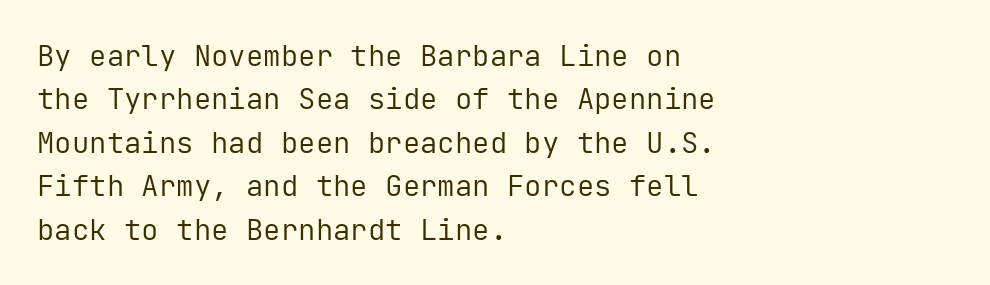
{"serif": "no", "italic": "no", "bold": "no", "weight": "regular", "width": "normal", "stroke_contrast": "low", "x_height": "medium", "monospaced": "yes", "underline": "no", "align": "left", "line_spacing": "normal", "line_spacing_ratio": 1.5, "letter_spacing": "normal", "letter_spacing_em": 0.0, "glyph_px": 29}
